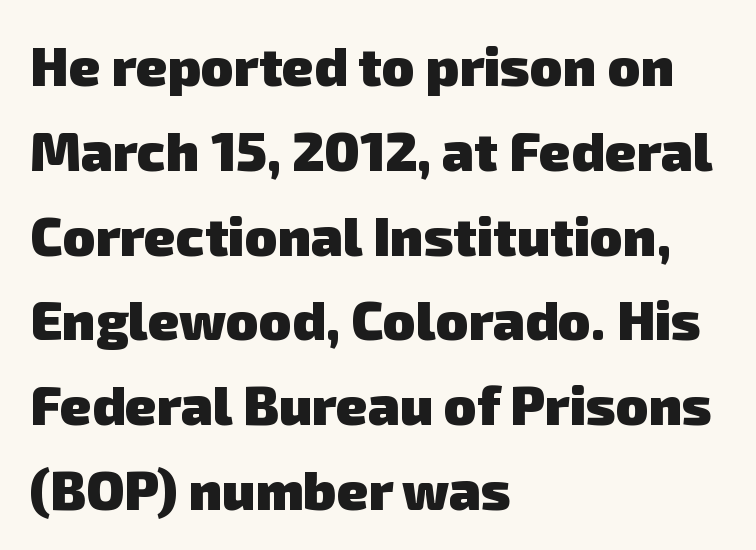
A student would call this left alignment; a typographer would say flush left, rag right. Look at the bottom of the vertical strokes: they stop flat, with no serifs. Note the varied advance widths — an 'i' is clearly narrower than an 'm'. Typographic density is high because the face is bold.
